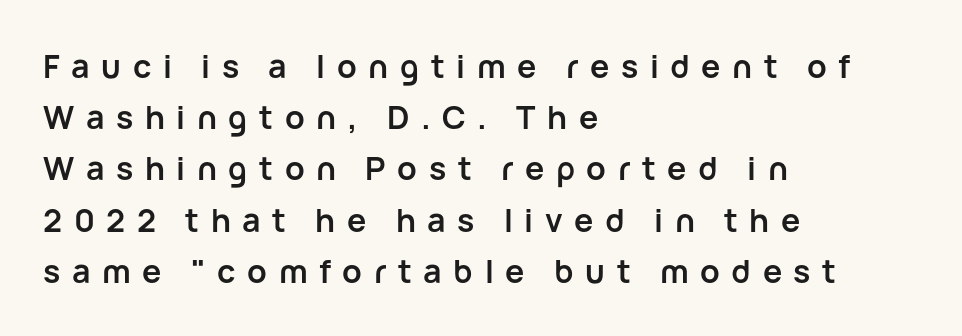
The block of text has a typical density, with ordinary space between rows. Display-style spreading of the glyphs; the letterfit is very open. Spacing verdict: proportional, widths tailored to each character. To sum up the face: it is a sans, with no serifs. Notice how the passage keeps a crisp vertical edge on the left only. A bare baseline throughout the passage.
